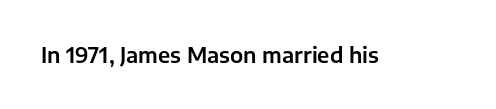
The image shows 21 px text type, upright; set normal letter spacing, not underlined.
